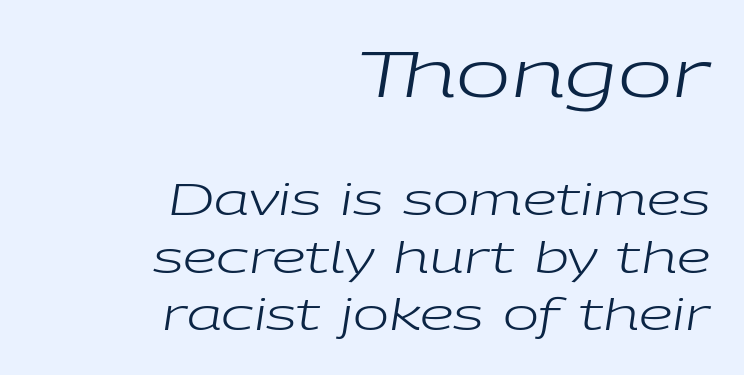
{"italic": "yes", "lean": "right", "slant_degrees": 9, "bold": "no", "weight": "regular", "width": "wide", "stroke_contrast": "low", "x_height": "medium", "monospaced": "no", "underline": "no", "align": "right", "line_spacing": "normal", "line_spacing_ratio": 1.34, "letter_spacing": "normal", "letter_spacing_em": 0.0, "larger_block": "first", "size_ratio": 1.51, "glyph_px": 65}
